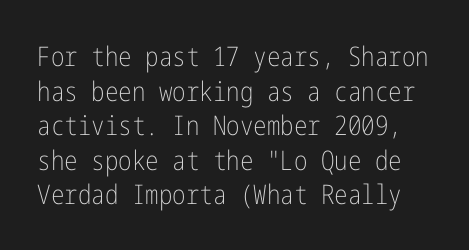
{"italic": "no", "bold": "no", "underline": "no", "line_spacing": "normal", "line_spacing_ratio": 1.28, "letter_spacing": "normal", "letter_spacing_em": 0.0, "glyph_px": 27}
